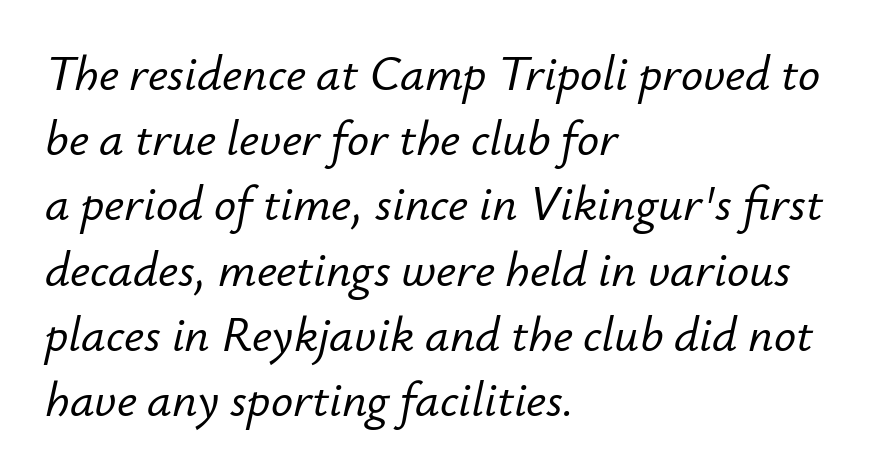
The image shows 49 px text type, italic (leaning right); set left-aligned, normal line spacing (1.33x), normal letter spacing, not underlined; low stroke contrast and a small x-height.
